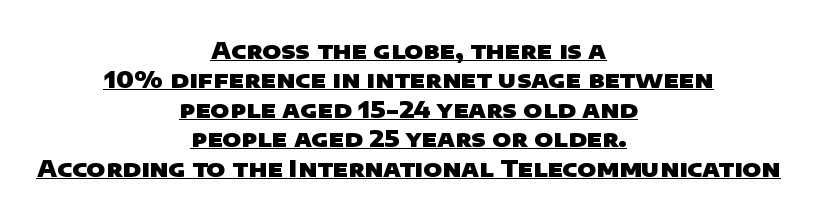
{"bold": "yes", "underline": "yes", "align": "center", "line_spacing": "normal", "line_spacing_ratio": 1.28, "letter_spacing": "normal", "letter_spacing_em": 0.0, "glyph_px": 23}
